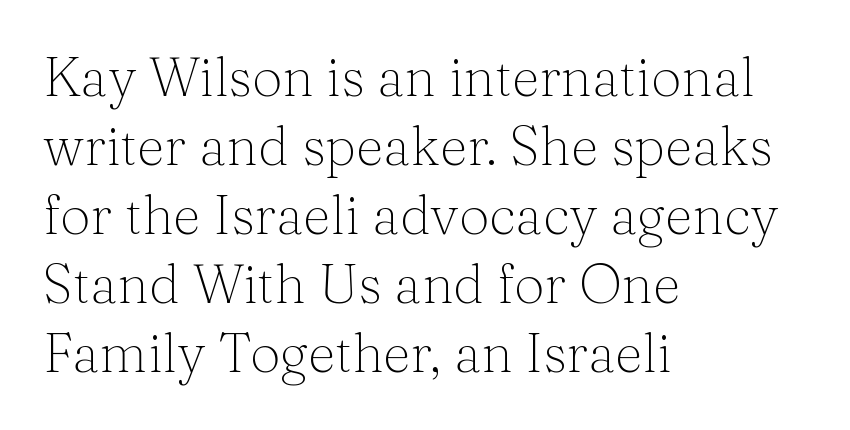
The image shows 54 px light serif type, upright; set left-aligned, normal line spacing (1.28x), normal letter spacing, not underlined; medium stroke contrast and a medium x-height.
